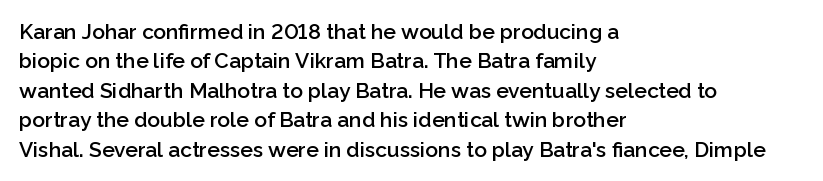
{"italic": "no", "bold": "semi", "underline": "no", "align": "left", "line_spacing": "normal", "line_spacing_ratio": 1.4, "letter_spacing": "normal", "letter_spacing_em": 0.0, "glyph_px": 21}
